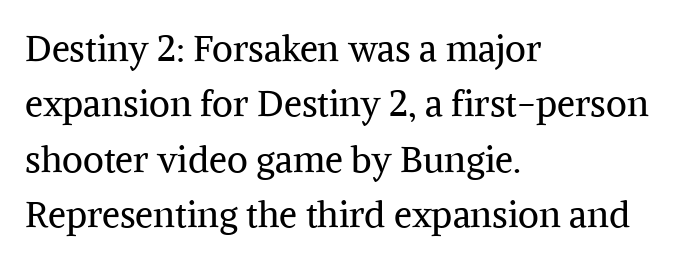
Q: Is the text bold? A: No.
Q: Is the text italic (slanted)? A: No, it is upright.
Q: Is the typeface a serif or a sans-serif typeface? A: Serif.
Q: Is the text underlined? A: No.
Q: How is the paragraph aligned? A: Left-aligned.
Q: Is the spacing between letters normal or unusually wide? A: Normal.
Q: Is the spacing between lines tight, normal or loose? A: Normal.
Q: Width (condensed, normal, or wide)? A: Normal.
Q: Stroke contrast? A: Medium.
Q: x-height? A: Medium.
Q: Monospaced? A: No.
